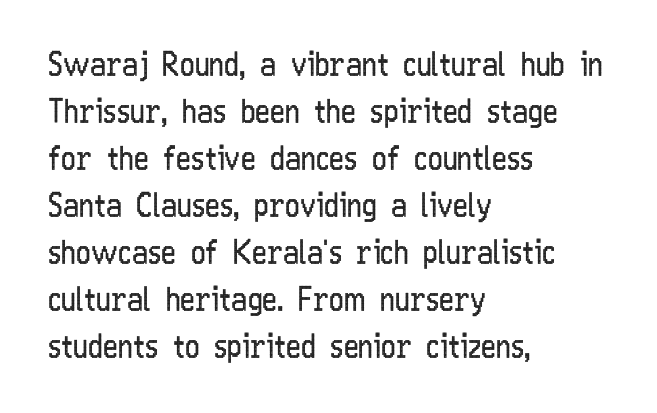
The image shows 32 px regular-weight, condensed sans-serif type, upright; set left-aligned, normal line spacing (1.47x), normal letter spacing, not underlined; low stroke contrast and a medium x-height.
